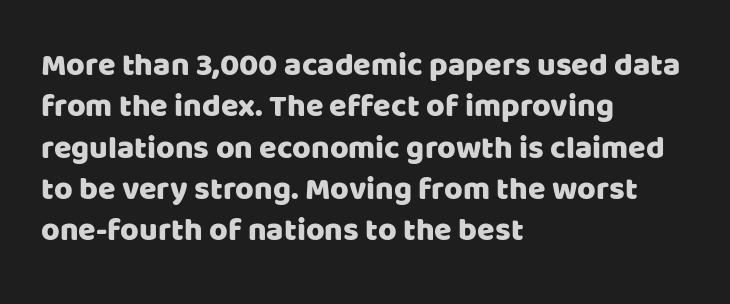
Q: Is the text italic (slanted)? A: No, it is upright.
Q: Is the typeface a serif or a sans-serif typeface? A: Sans-serif.
Q: Is the text underlined? A: No.
Q: How is the paragraph aligned? A: Left-aligned.
Q: Is the spacing between letters normal or unusually wide? A: Normal.
Q: Is the spacing between lines tight, normal or loose? A: Normal.
Q: Width (condensed, normal, or wide)? A: Normal.
Q: Stroke contrast? A: Low.
Q: x-height? A: Large.
Q: Monospaced? A: No.
